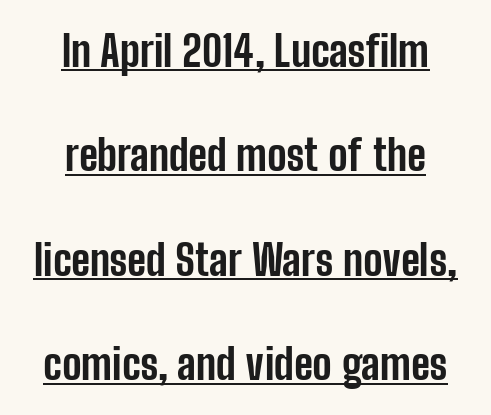
The image shows 43 px bold, condensed sans-serif type, upright; set centered, loose line spacing (2.43x), normal letter spacing, underlined; low stroke contrast and a medium x-height.
